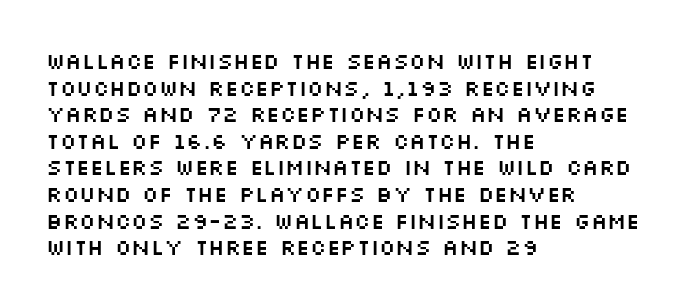
{"italic": "no", "underline": "no", "align": "left", "line_spacing_ratio": 1.21, "letter_spacing": "normal", "letter_spacing_em": 0.0, "glyph_px": 22}
